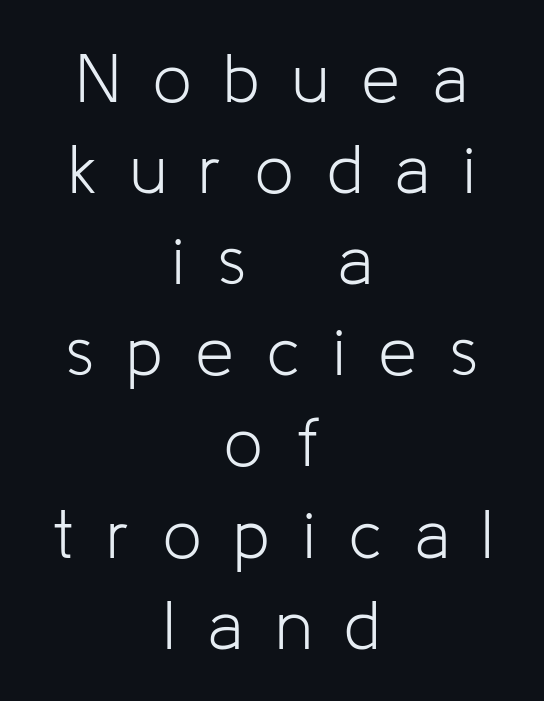
The image shows 68 px light sans-serif type, upright; set centered, normal line spacing (1.34x), unusually wide letter spacing (+0.49 em), not underlined; low stroke contrast and a medium x-height.
